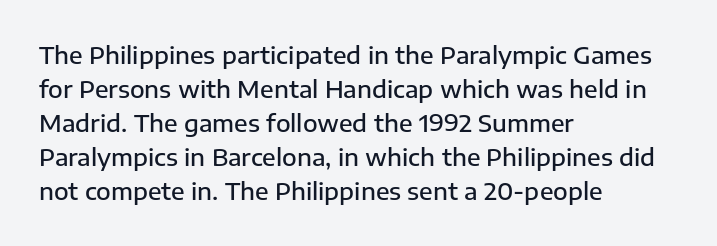
The image shows 24 px text type, upright; set left-aligned, normal line spacing (1.42x), normal letter spacing, not underlined.
